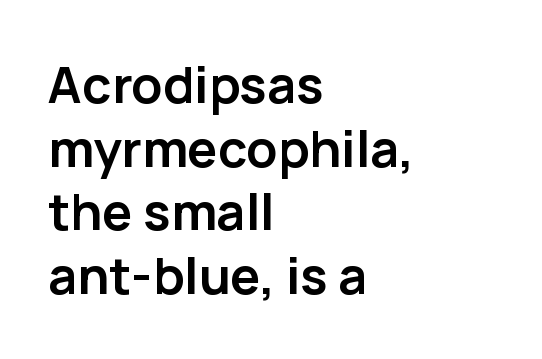
{"serif": "no", "italic": "no", "bold": "yes", "weight": "semibold", "width": "normal", "stroke_contrast": "low", "x_height": "medium", "monospaced": "no", "underline": "no", "align": "left", "line_spacing": "normal", "line_spacing_ratio": 1.25, "letter_spacing": "normal", "letter_spacing_em": 0.0, "glyph_px": 51}
